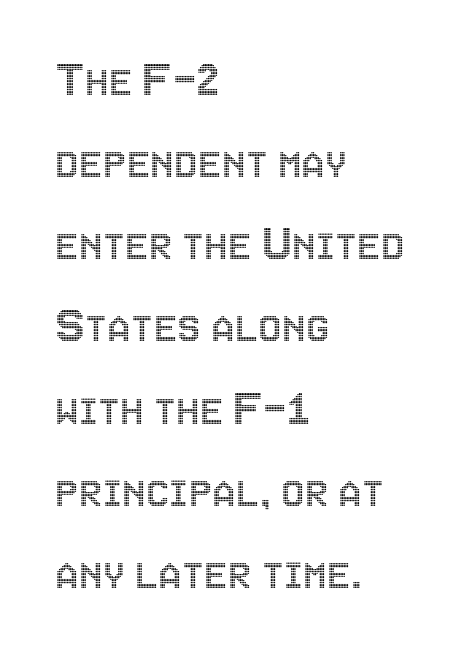
{"italic": "no", "width": "condensed", "x_height": "large", "monospaced": "no", "underline": "no", "align": "left", "line_spacing": "normal", "line_spacing_ratio": 1.55, "letter_spacing": "normal", "letter_spacing_em": 0.0, "glyph_px": 53}
